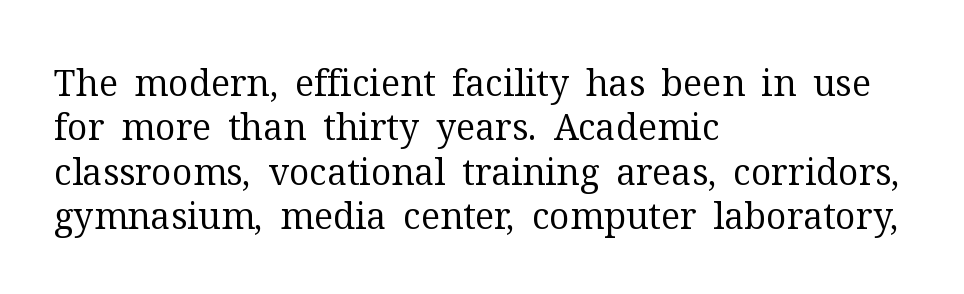
{"serif": "yes", "italic": "no", "bold": "no", "weight": "regular", "width": "normal", "stroke_contrast": "medium", "x_height": "medium", "monospaced": "no", "underline": "no", "align": "left", "line_spacing_ratio": 1.23, "letter_spacing": "normal", "letter_spacing_em": 0.0, "glyph_px": 36}
